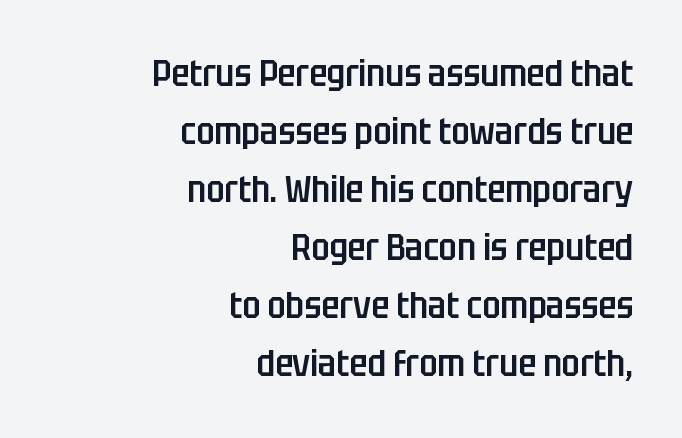
Q: Is the text bold? A: Semi-bold.
Q: Is the text italic (slanted)? A: No, it is upright.
Q: Is the typeface a serif or a sans-serif typeface? A: Sans-serif.
Q: Is the text underlined? A: No.
Q: How is the paragraph aligned? A: Right-aligned.
Q: Is the spacing between letters normal or unusually wide? A: Normal.
Q: Is the spacing between lines tight, normal or loose? A: Normal.
Q: Width (condensed, normal, or wide)? A: Condensed.
Q: Stroke contrast? A: Low.
Q: x-height? A: Large.
Q: Monospaced? A: No.
